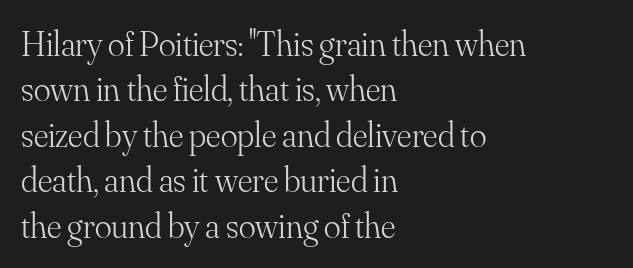
Q: Is the text bold? A: No.
Q: Is the text italic (slanted)? A: No, it is upright.
Q: Is the typeface a serif or a sans-serif typeface? A: Serif.
Q: Is the text underlined? A: No.
Q: How is the paragraph aligned? A: Left-aligned.
Q: Is the spacing between letters normal or unusually wide? A: Normal.
Q: Is the spacing between lines tight, normal or loose? A: Normal.
Q: Width (condensed, normal, or wide)? A: Normal.
Q: Stroke contrast? A: Medium.
Q: x-height? A: Small.
Q: Monospaced? A: No.
